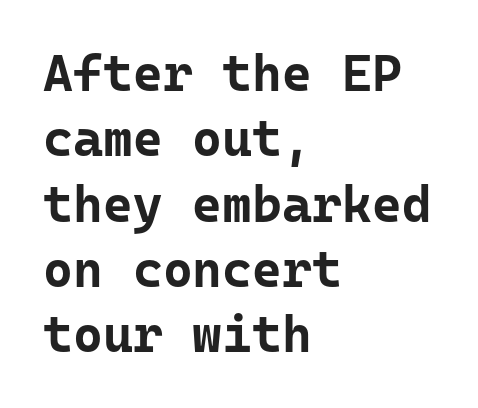
Regular leading. The typeface chosen for these lines omits serifs. This rendering uses left alignment, leaving the right contour irregular. On the weight axis this lands at bold, roughly 700. The rendering uses typewriter-style spacing with identical character cells. Tall strokes in this sample are plumb rather than angled.
